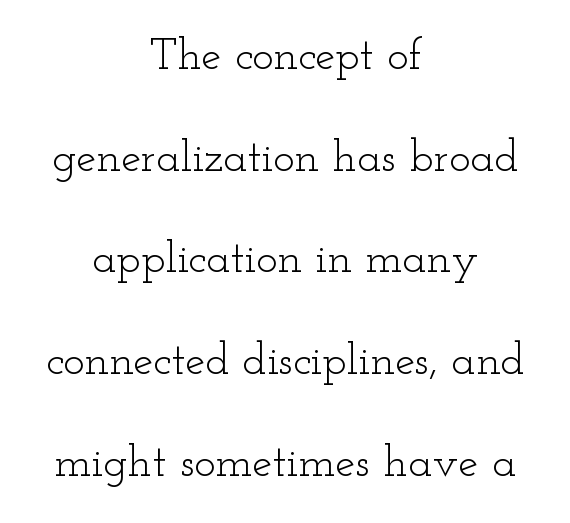
Inter-character spacing is left at the font's built-in metrics. Both edges are ragged and mirror each other, which tells us the setting is centered. The designer dialed line spacing up above the default. Note the varied advance widths — an 'i' is clearly narrower than an 'm'. In terms of posture, this sample is upright.
